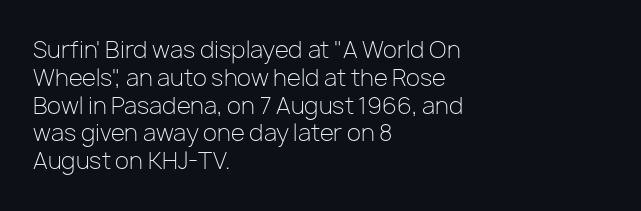
The image shows 23 px text type, upright; set left-aligned, line spacing 1.21x, normal letter spacing, not underlined.
